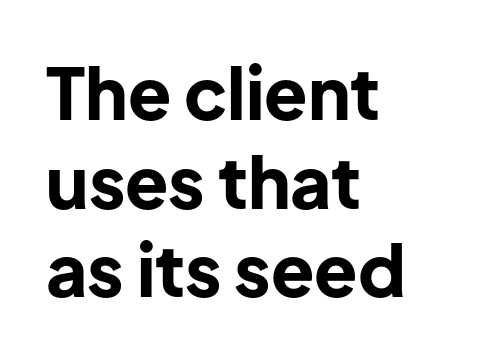
Q: Is the text bold? A: Yes.
Q: Is the text italic (slanted)? A: No, it is upright.
Q: Is the typeface a serif or a sans-serif typeface? A: Sans-serif.
Q: Is the text underlined? A: No.
Q: How is the paragraph aligned? A: Left-aligned.
Q: Is the spacing between letters normal or unusually wide? A: Normal.
Q: Is the spacing between lines tight, normal or loose? A: Normal.
Q: Width (condensed, normal, or wide)? A: Normal.
Q: Stroke contrast? A: Low.
Q: x-height? A: Medium.
Q: Monospaced? A: No.
